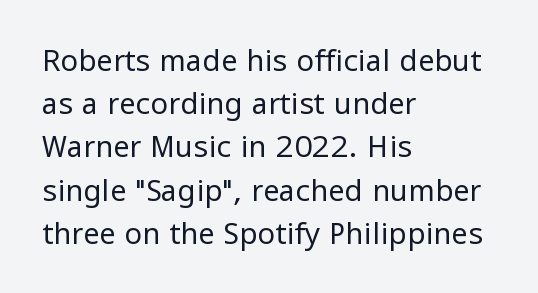
The image shows 29 px regular-weight sans-serif type, upright; set left-aligned, normal line spacing (1.49x), normal letter spacing, not underlined; low stroke contrast and a medium x-height.
